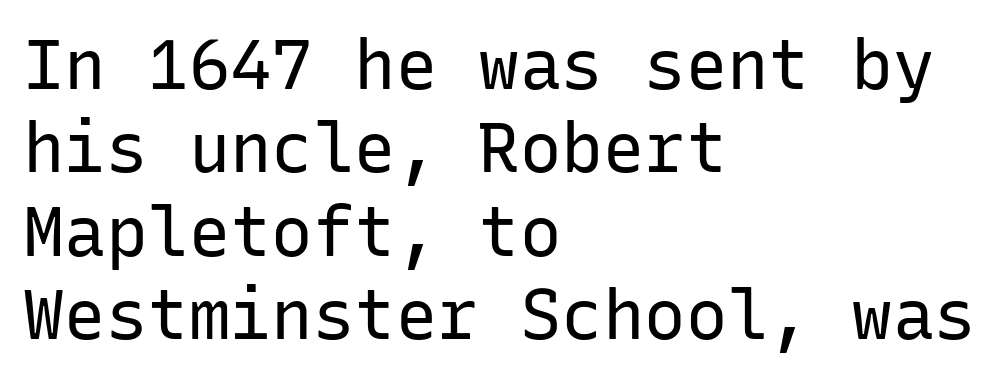
A typesetter would label this face a sans. The weight would be labelled regular, book, light, or lighter still. The lettering holds an erect, upright posture throughout. This rendering uses left alignment, leaving the right contour irregular.
